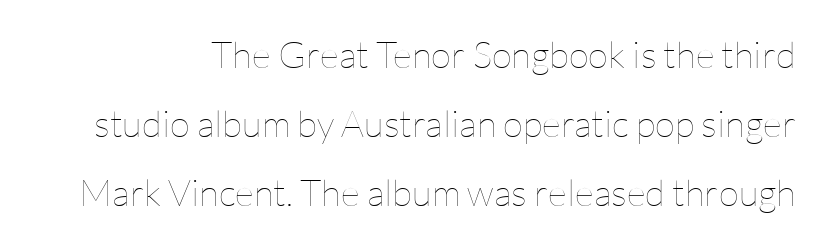
Q: Is the text bold? A: No.
Q: Is the text italic (slanted)? A: No, it is upright.
Q: Is the text underlined? A: No.
Q: Is the spacing between letters normal or unusually wide? A: Normal.
Q: Width (condensed, normal, or wide)? A: Normal.
Q: Stroke contrast? A: Low.
Q: x-height? A: Medium.
Q: Monospaced? A: No.
